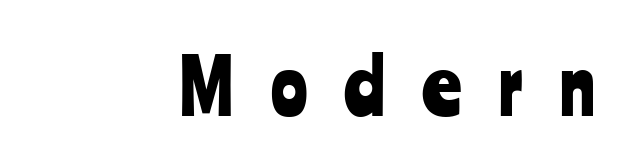
The image shows 76 px condensed sans-serif type, upright; set right-aligned, unusually wide letter spacing (+0.49 em), not underlined; low stroke contrast and a medium x-height.
